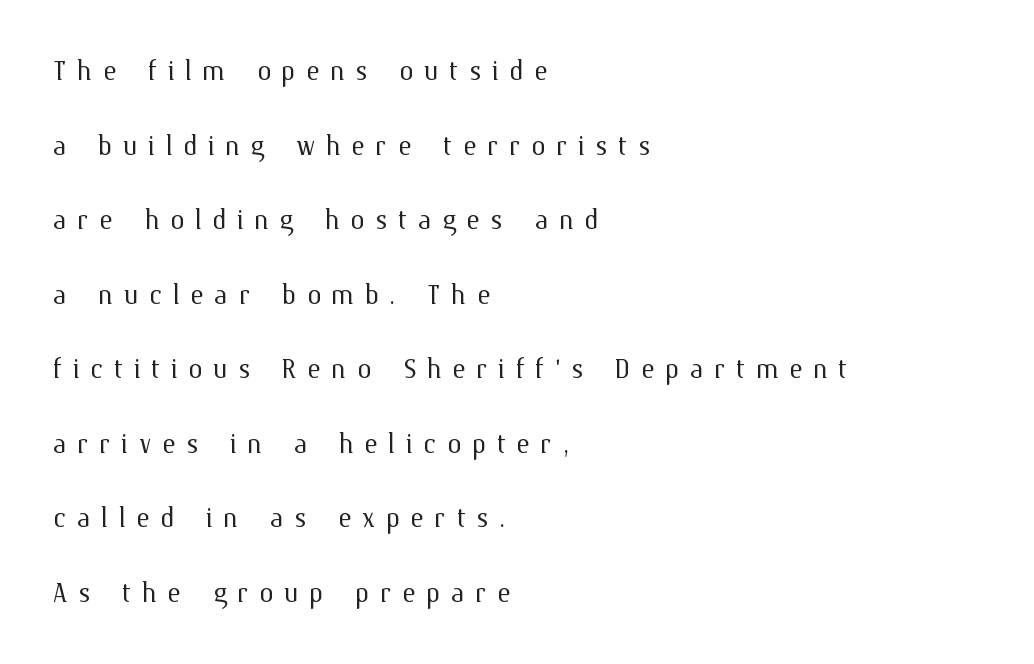
Q: Is the text bold? A: No.
Q: Is the text italic (slanted)? A: No, it is upright.
Q: Is the text underlined? A: No.
Q: How is the paragraph aligned? A: Left-aligned.
Q: Is the spacing between letters normal or unusually wide? A: Unusually wide.
Q: Is the spacing between lines tight, normal or loose? A: Loose.
Q: Width (condensed, normal, or wide)? A: Normal.
Q: Stroke contrast? A: Medium.
Q: x-height? A: Medium.
Q: Monospaced? A: No.
